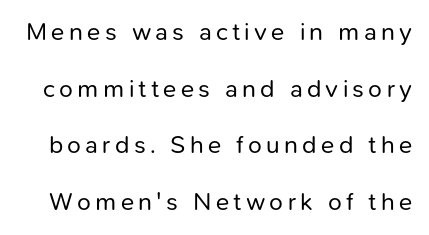
In terms of posture, this sample is upright. The passage shown stacks its lines with a broad gap. The area under the type is left untouched. Unbolded letterforms with no extra heft.
